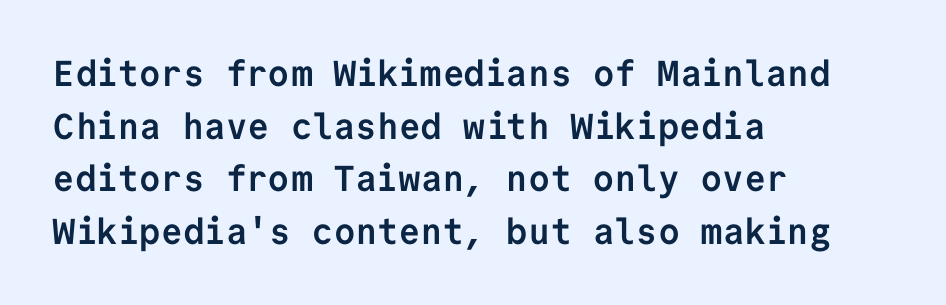
Q: Is the text bold? A: Yes.
Q: Is the text italic (slanted)? A: No, it is upright.
Q: Is the typeface a serif or a sans-serif typeface? A: Sans-serif.
Q: Is the text underlined? A: No.
Q: How is the paragraph aligned? A: Left-aligned.
Q: Is the spacing between letters normal or unusually wide? A: Normal.
Q: Is the spacing between lines tight, normal or loose? A: Normal.
Q: Width (condensed, normal, or wide)? A: Normal.
Q: Stroke contrast? A: Low.
Q: x-height? A: Medium.
Q: Monospaced? A: Yes.
